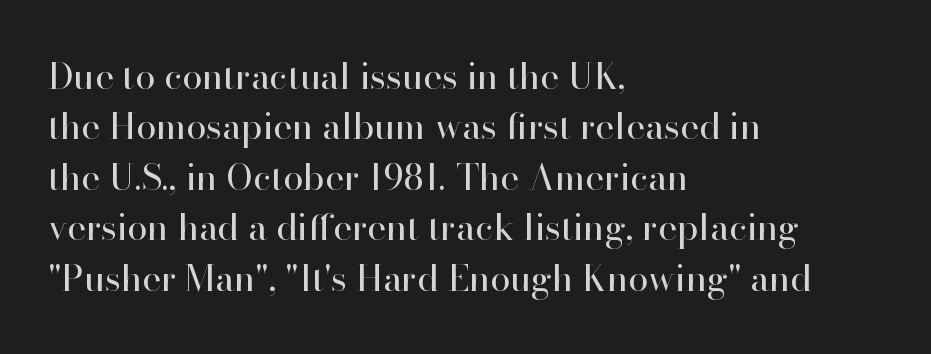
{"serif": "yes", "italic": "no", "bold": "no", "weight": "regular", "width": "normal", "stroke_contrast": "high", "x_height": "small", "monospaced": "no", "underline": "no", "align": "left", "line_spacing": "normal", "line_spacing_ratio": 1.4, "letter_spacing": "normal", "letter_spacing_em": 0.0, "glyph_px": 36}
